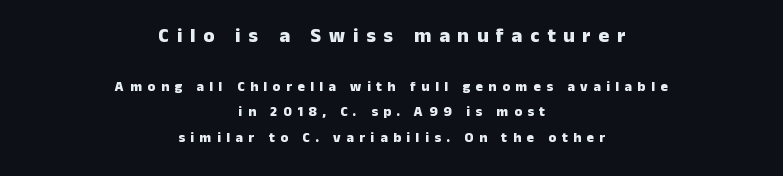
Q: Is the text bold? A: Yes.
Q: Is the text italic (slanted)? A: No, it is upright.
Q: Is the text underlined? A: No.
Q: How is the paragraph aligned? A: Centered.
Q: Is the spacing between letters normal or unusually wide? A: Unusually wide.
Q: Which block of text is set in a larger size, the first (top) or the second (bottom)? A: The first (top) one.
